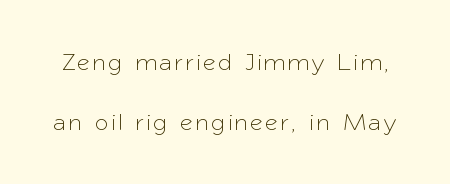
Q: Is the text italic (slanted)? A: No, it is upright.
Q: Is the text underlined? A: No.
Q: Is the spacing between lines tight, normal or loose? A: Loose.
